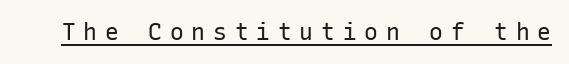
Q: Is the text bold? A: No.
Q: Is the text italic (slanted)? A: No, it is upright.
Q: Is the text underlined? A: Yes.
Q: Is the spacing between letters normal or unusually wide? A: Unusually wide.
